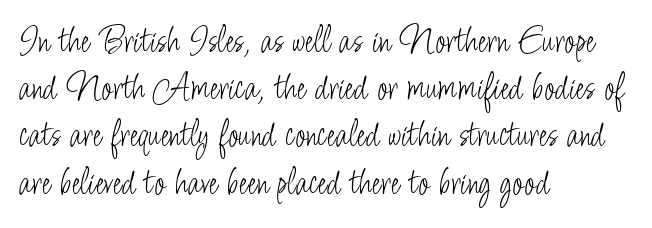
Q: Is the text bold? A: No.
Q: Is the text italic (slanted)? A: Yes.
Q: Is the typeface a serif or a sans-serif typeface? A: Sans-serif.
Q: Is the text underlined? A: No.
Q: How is the paragraph aligned? A: Left-aligned.
Q: Is the spacing between letters normal or unusually wide? A: Normal.
Q: Width (condensed, normal, or wide)? A: Condensed.
Q: Stroke contrast? A: Low.
Q: x-height? A: Small.
Q: Monospaced? A: No.
